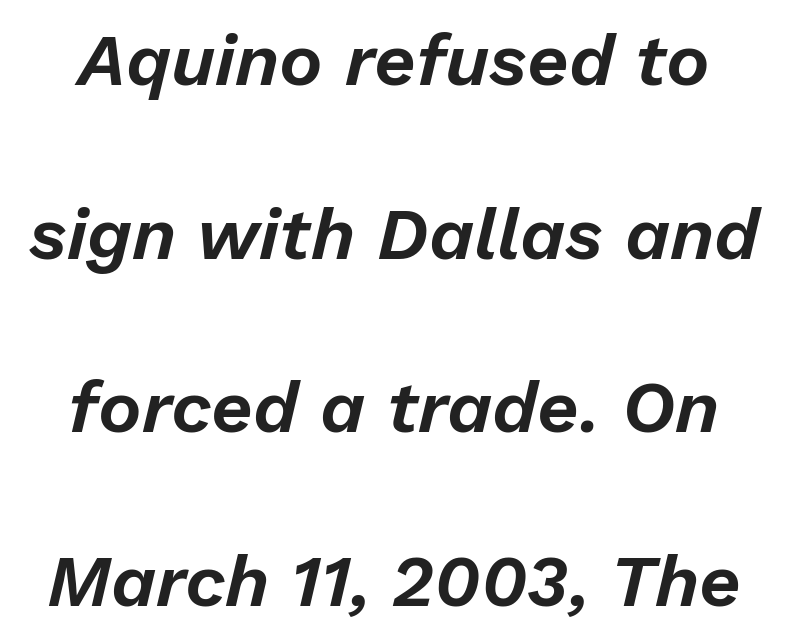
{"italic": "yes", "lean": "right", "slant_degrees": 13, "width": "normal", "stroke_contrast": "low", "x_height": "medium", "monospaced": "no", "underline": "no", "line_spacing": "loose", "line_spacing_ratio": 2.38, "letter_spacing": "normal", "letter_spacing_em": 0.0, "glyph_px": 73}
